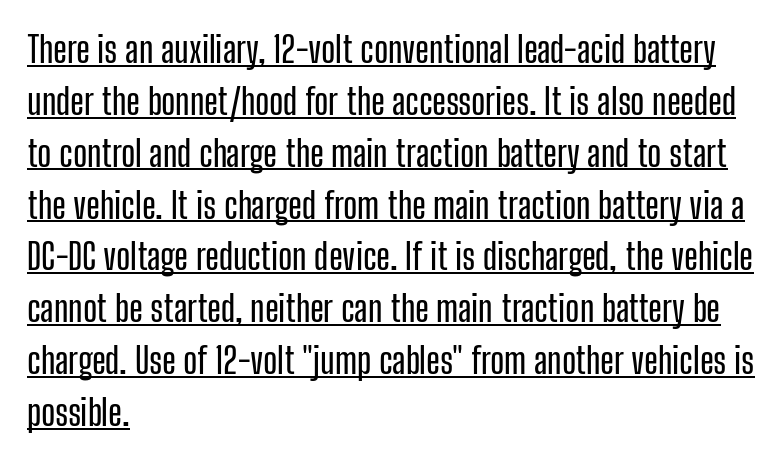
What kind of face is this? One without serifs — a sans. The sample's only ornament is a line tracing under the words. Looks like regular typesetting: each glyph gets only the width it needs. Does extra space separate the letters? No, they use regular spacing. The letters stand straight up with perfectly vertical stems. The text block is weighted toward the left margin, trailing off unevenly rightward.
